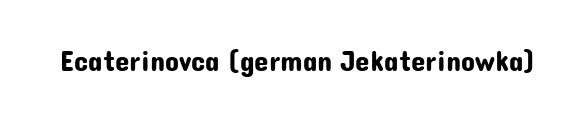
The image shows 29 px sans-serif type, upright; set normal letter spacing, not underlined; low stroke contrast and a medium x-height.
